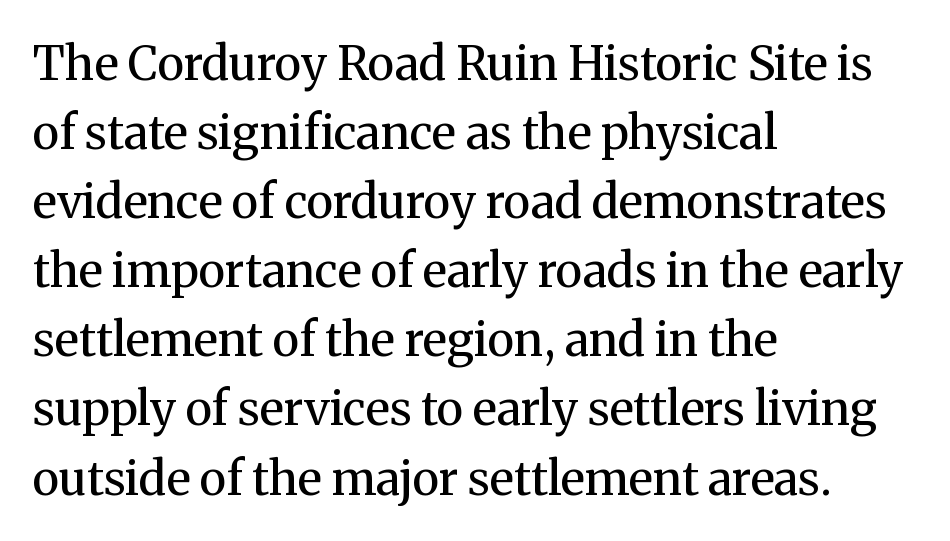
Typeset ragged right — the left edge is the straight one. A light-to-regular cut is what we see here. Look at the tracking — it's just the regular setting, nothing added. You can tell from the footed stems that serif type was used. Posture: vertical. Only glyphs here, with clear space below each row.
